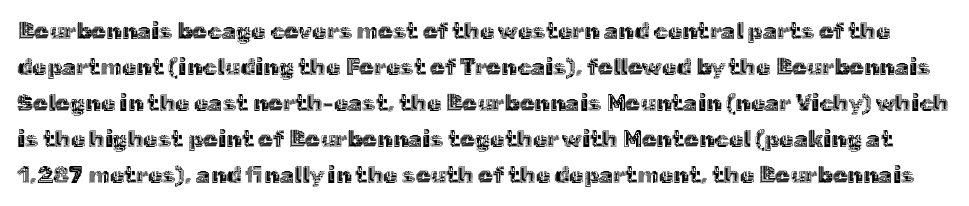
{"italic": "no", "underline": "no", "line_spacing": "normal", "line_spacing_ratio": 1.56, "letter_spacing": "normal", "letter_spacing_em": 0.0, "glyph_px": 23}
